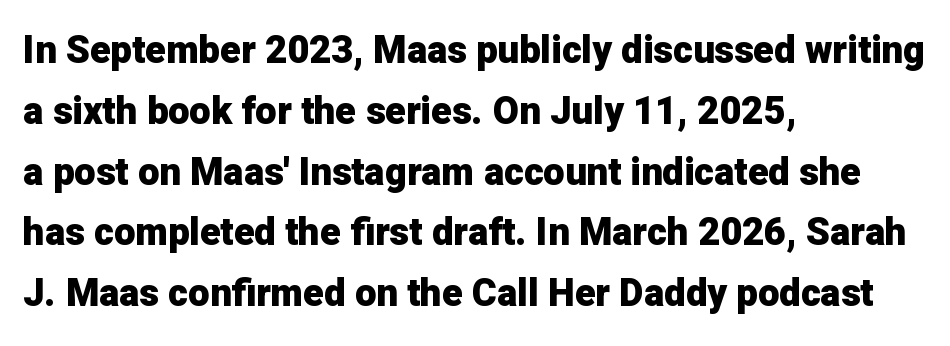
Q: Is the text bold? A: Yes.
Q: Is the text italic (slanted)? A: No, it is upright.
Q: Is the typeface a serif or a sans-serif typeface? A: Sans-serif.
Q: Is the text underlined? A: No.
Q: How is the paragraph aligned? A: Left-aligned.
Q: Is the spacing between letters normal or unusually wide? A: Normal.
Q: Is the spacing between lines tight, normal or loose? A: Normal.
Q: Width (condensed, normal, or wide)? A: Normal.
Q: Stroke contrast? A: Low.
Q: x-height? A: Medium.
Q: Monospaced? A: No.
